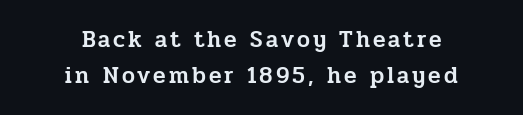
Q: Is the text italic (slanted)? A: No, it is upright.
Q: Is the text underlined? A: No.
Q: How is the paragraph aligned? A: Centered.
Q: Is the spacing between lines tight, normal or loose? A: Normal.
